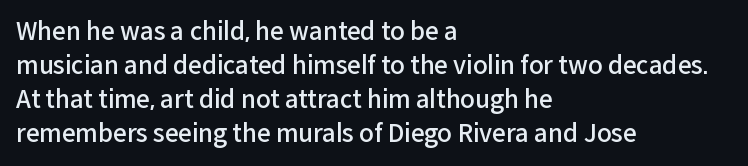
Bold? Not quite — semibold, heavier than regular but stopping short. Caption: standard tracking, unaltered. The setting favours the left margin, as ordinary paragraphs usually do. Leading matches the norm, producing a regular column. If you drew a line through each stem, it would be perfectly vertical. Bare-footed words on every line.
